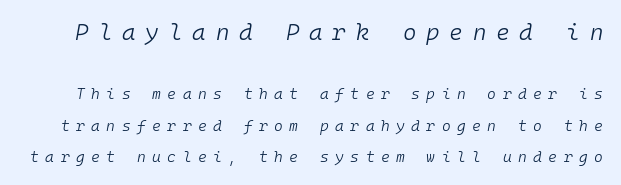
Q: Is the text bold? A: No.
Q: Is the text italic (slanted)? A: Yes, it leans right by about 10 degrees.
Q: Is the text underlined? A: No.
Q: Is the spacing between letters normal or unusually wide? A: Unusually wide.
Q: Is the spacing between lines tight, normal or loose? A: Loose.
Q: Which block of text is set in a larger size, the first (top) or the second (bottom)? A: The first (top) one.
